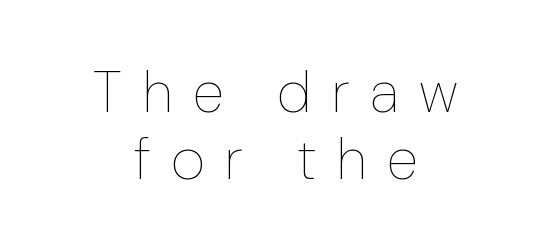
The image shows 58 px thin type, upright; set centered, tight line spacing (1.15x), unusually wide letter spacing (+0.35 em), not underlined; low stroke contrast and a medium x-height.
